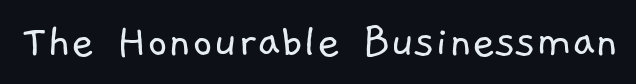
{"serif": "no", "bold": "no", "weight": "light", "width": "normal", "stroke_contrast": "low", "x_height": "medium", "monospaced": "no", "underline": "no", "letter_spacing": "normal", "letter_spacing_em": 0.0, "glyph_px": 50}
